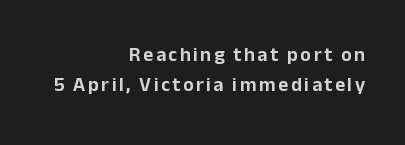
Students, observe: this is what conventionally led text looks like. Teacher's note: observe the even right margin — that is flush-right alignment. Upright lettering throughout. Letters rest on an invisible, unmarked baseline.
